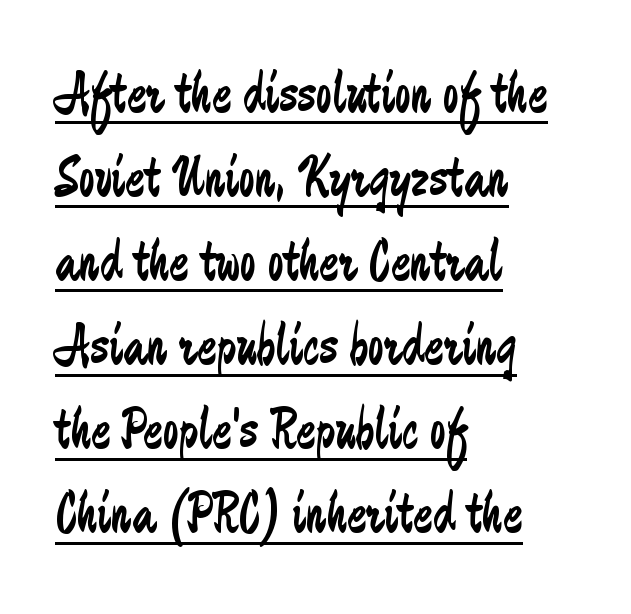
Look at the tracking — it's just the regular setting, nothing added. These characters rest on top of a visible drawn line. Summary of weight: not heavy and not bold. You could not count columns in this text — the font is proportionally spaced. Caption: multi-line text, flush left, ragged right. How would I describe the line gaps? Plain and ordinary.
